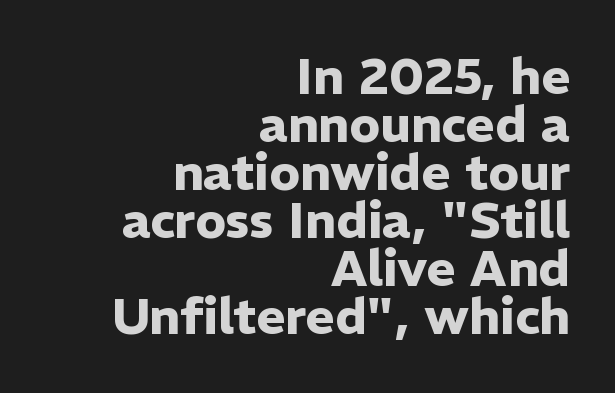
{"serif": "no", "italic": "no", "bold": "yes", "weight": "heavy", "width": "normal", "stroke_contrast": "low", "x_height": "medium", "monospaced": "no", "underline": "no", "align": "right", "line_spacing": "tight", "line_spacing_ratio": 0.96, "letter_spacing": "normal", "letter_spacing_em": 0.0, "glyph_px": 50}
